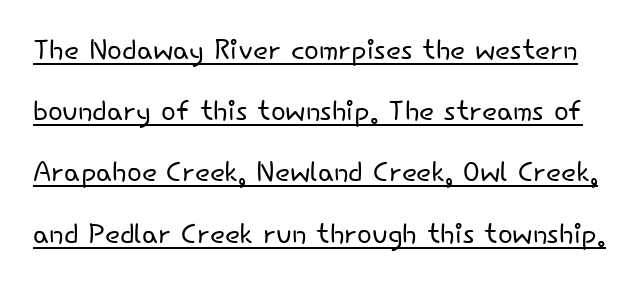
The image shows 39 px light sans-serif type, upright; set normal line spacing (1.57x), normal letter spacing, underlined; low stroke contrast and a small x-height.
